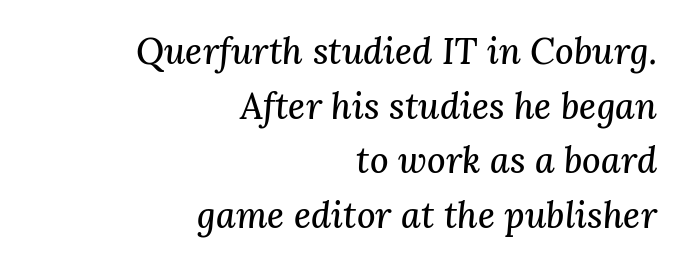
The space between consecutive lines is moderate. Does the copy run flush right? Yes — the right margin is perfectly even. Spacing verdict: proportional, widths tailored to each character. Type style note: has serifs. Tall strokes in this sample are angled rather than plumb. Only glyphs here, with clear space below each row.
